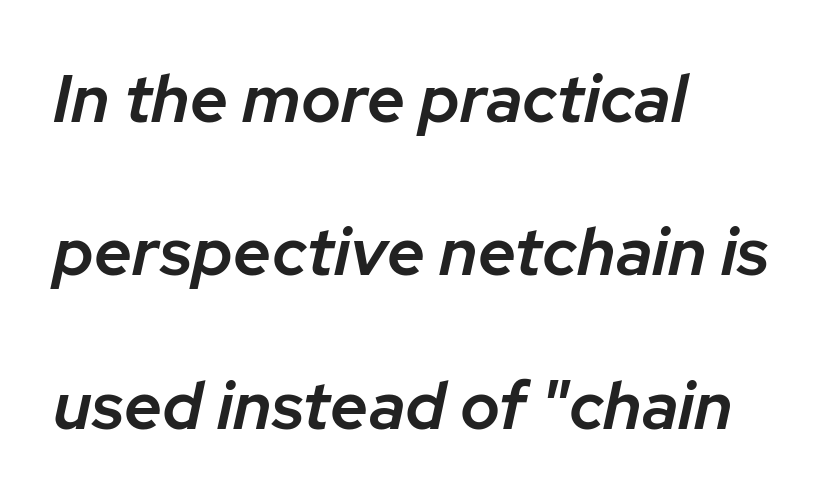
The passage shown is typed in a proportional face where columns would drift. Each row of text sits above clean, open space. The type is set solid horizontally, with unmodified tracking. Successive baselines arrive slowly, with a big drop between each.
